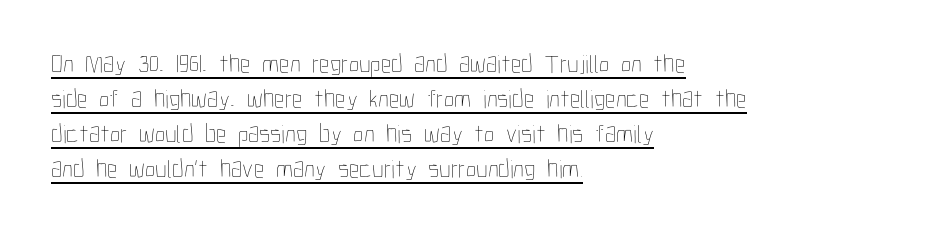
The image shows 26 px text type, upright; set left-aligned, normal line spacing (1.35x), normal letter spacing, underlined.
